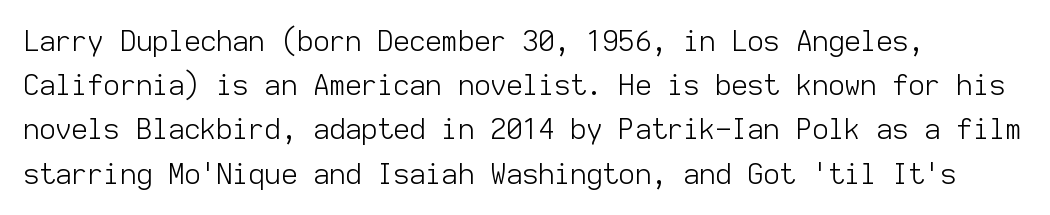
The image shows 28 px light sans-serif type, upright, monospaced; set left-aligned, normal line spacing (1.58x), normal letter spacing, not underlined; low stroke contrast and a medium x-height.
